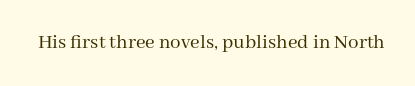
The image shows 21 px text type, upright; set normal letter spacing, not underlined.
